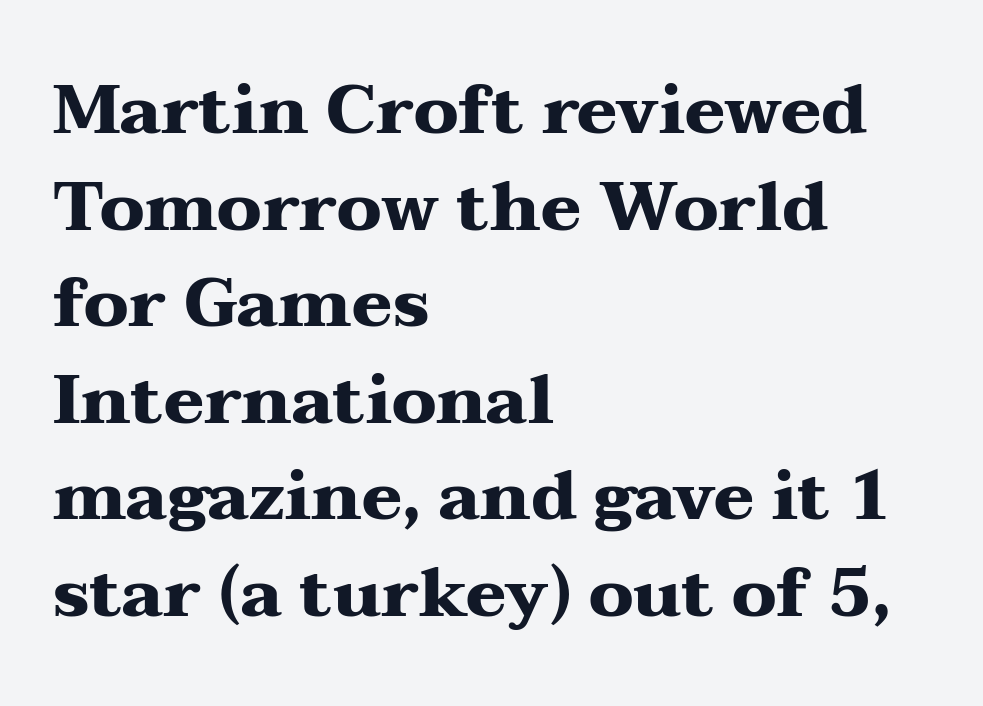
The image shows 68 px heavy, wide serif type, upright; set left-aligned, normal line spacing (1.42x), normal letter spacing, not underlined; medium stroke contrast and a medium x-height.
